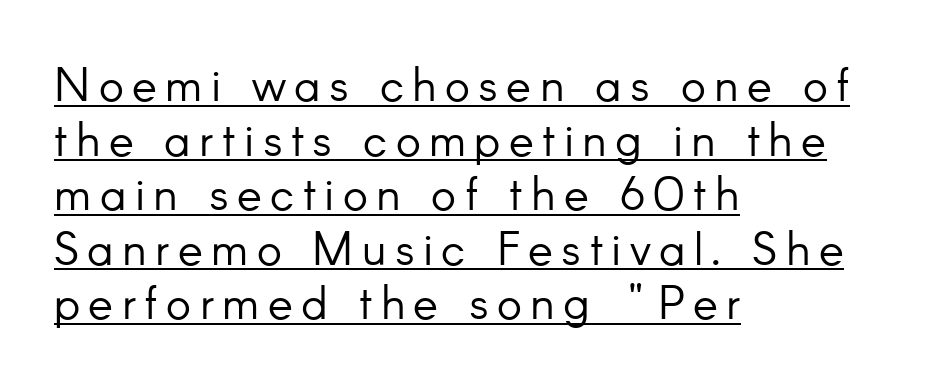
Here the designer chose a conventional face with non-uniform glyph widths. Nope, not italic — everything's standing straight. Serifs: no, the terminals of the letterforms are clean. These glyphs show unthickened strokes, regular width or finer. Where is the straight margin? On the left.
